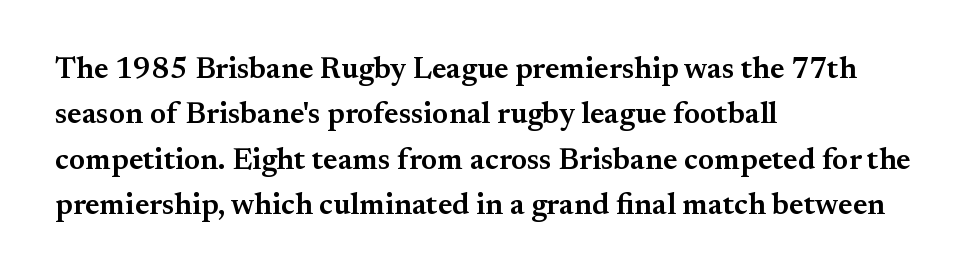
Quick note: not italic, upright. This is moderately heavy type, rendered in semibold. Note the varied advance widths — an 'i' is clearly narrower than an 'm'. The lines are quadded left. A typesetter would label this face a serif. The foot of each line stays bare and open.
